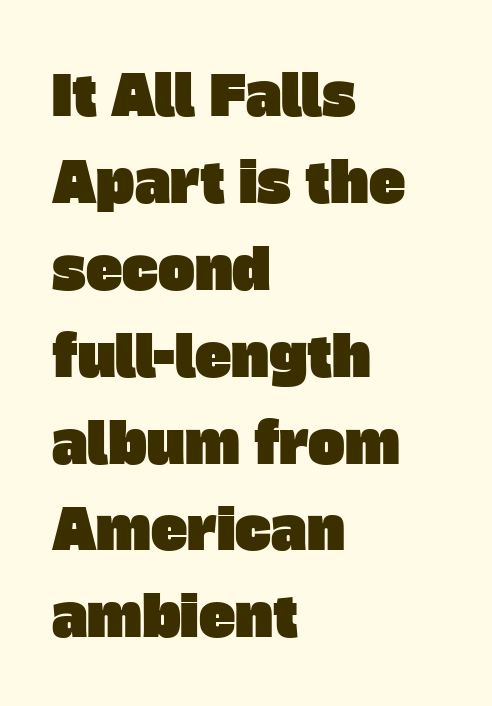
Q: Is the typeface a serif or a sans-serif typeface? A: Sans-serif.
Q: Is the text underlined? A: No.
Q: How is the paragraph aligned? A: Left-aligned.
Q: Is the spacing between letters normal or unusually wide? A: Normal.
Q: Is the spacing between lines tight, normal or loose? A: Normal.
Q: Width (condensed, normal, or wide)? A: Normal.
Q: Stroke contrast? A: Low.
Q: x-height? A: Large.
Q: Monospaced? A: No.
